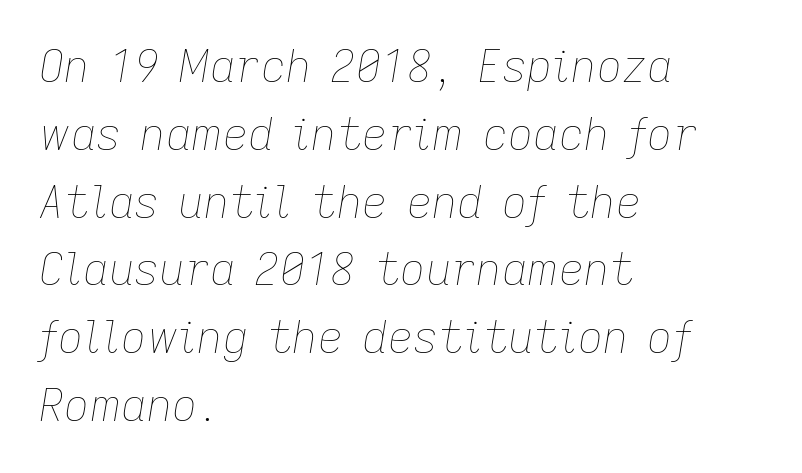
This sample has the flowing, uneven cadence of proportional lettering. The space between consecutive lines is moderate. This rendering leaves character spacing at its baseline value. Notice how the stems are inclined rather than vertical — that's the hallmark of italics. The paragraph shown leans on its left margin. The weight would be labelled regular, book, light, or lighter still.
